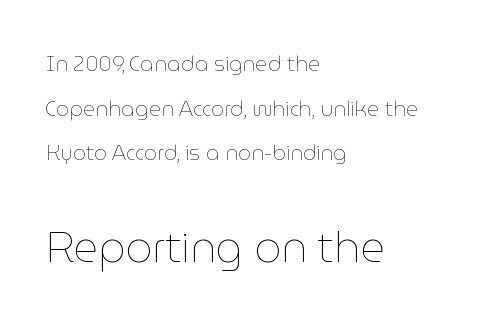
The image shows 42 px thin type, upright; set left-aligned, loose line spacing (2.12x), normal letter spacing, not underlined; the second (bottom) block is 2.0x larger; low stroke contrast and a medium x-height.
